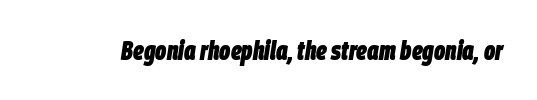
{"italic": "yes", "lean": "right", "slant_degrees": 9, "bold": "yes", "underline": "no", "letter_spacing": "normal", "letter_spacing_em": 0.0, "glyph_px": 26}
